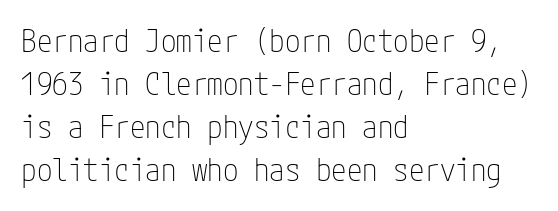
The image shows 31 px thin, condensed sans-serif type, upright; set left-aligned, normal line spacing (1.39x), normal letter spacing, not underlined; low stroke contrast and a medium x-height.
